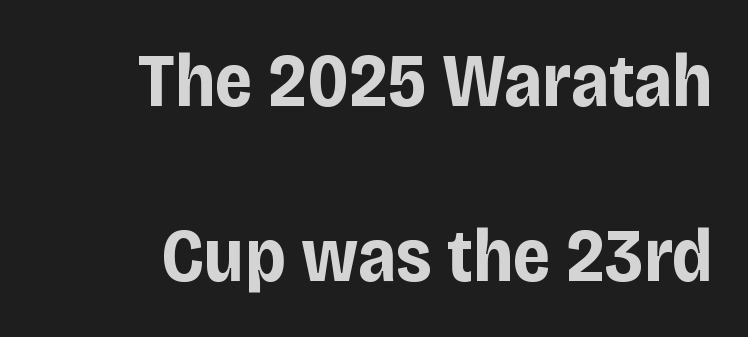
The image shows 76 px bold, condensed sans-serif type, upright; set right-aligned, loose line spacing (2.3x), normal letter spacing, not underlined; low stroke contrast and a large x-height.
